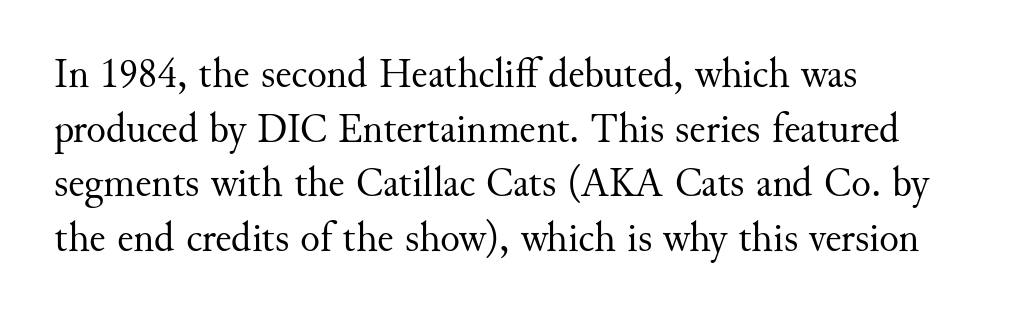
{"serif": "yes", "italic": "no", "bold": "no", "weight": "regular", "width": "normal", "stroke_contrast": "medium", "x_height": "small", "monospaced": "no", "underline": "no", "align": "left", "line_spacing": "normal", "line_spacing_ratio": 1.33, "letter_spacing": "normal", "letter_spacing_em": 0.0, "glyph_px": 41}
